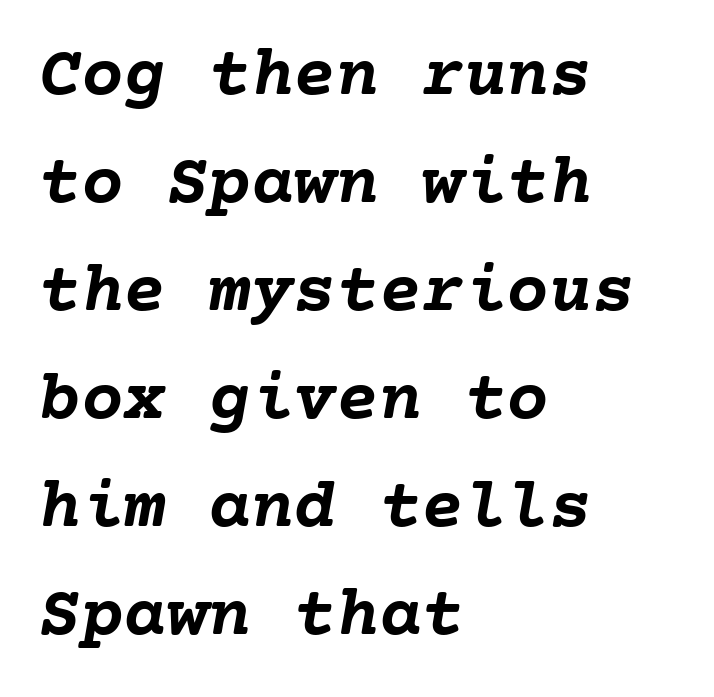
Q: Is the text bold? A: Yes.
Q: Is the text italic (slanted)? A: Yes, it leans right by about 10 degrees.
Q: Is the text underlined? A: No.
Q: How is the paragraph aligned? A: Left-aligned.
Q: Is the spacing between letters normal or unusually wide? A: Normal.
Q: Is the spacing between lines tight, normal or loose? A: Normal.
Q: Width (condensed, normal, or wide)? A: Normal.
Q: Stroke contrast? A: Low.
Q: x-height? A: Medium.
